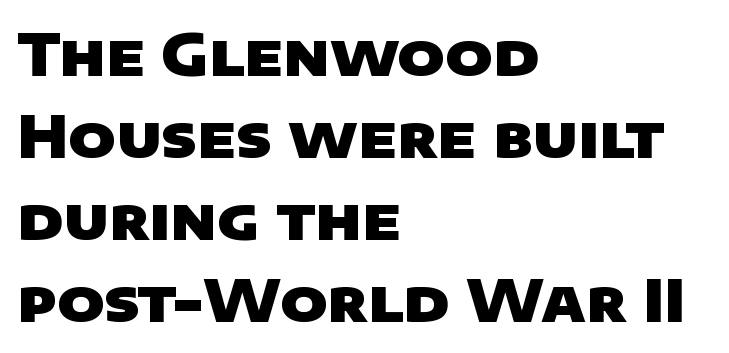
Q: Is the text bold? A: Yes.
Q: Is the typeface a serif or a sans-serif typeface? A: Sans-serif.
Q: Is the text underlined? A: No.
Q: How is the paragraph aligned? A: Left-aligned.
Q: Is the spacing between letters normal or unusually wide? A: Normal.
Q: Is the spacing between lines tight, normal or loose? A: Normal.
Q: Width (condensed, normal, or wide)? A: Wide.
Q: Stroke contrast? A: Low.
Q: x-height? A: Large.
Q: Monospaced? A: No.
